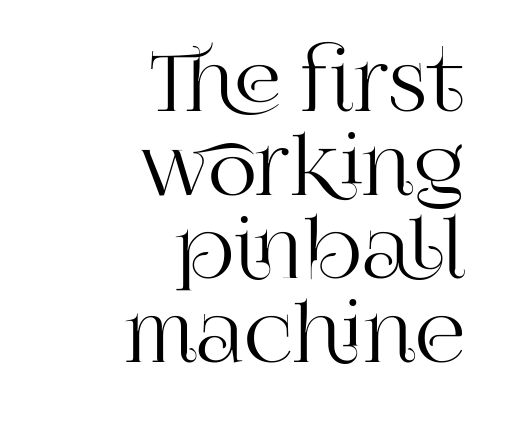
{"serif": "yes", "italic": "no", "width": "normal", "stroke_contrast": "high", "x_height": "large", "monospaced": "no", "underline": "no", "align": "right", "line_spacing": "tight", "line_spacing_ratio": 1.06, "letter_spacing": "normal", "letter_spacing_em": 0.0, "glyph_px": 79}
